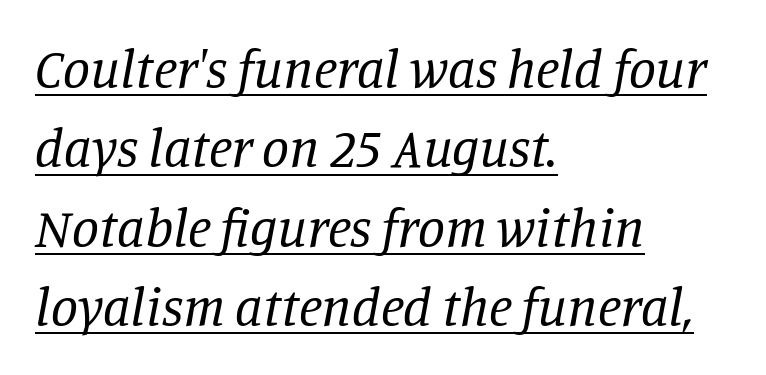
Reading down the block, your eye returns to a fixed left position each line. The glyphs look as if they've been sheared to an angle. Small tapered or slab feet sit at the stroke ends, so this counts as serif. The block of text has a typical density, with ordinary space between rows. The letters advance in unequal steps, a hallmark of proportional type.
